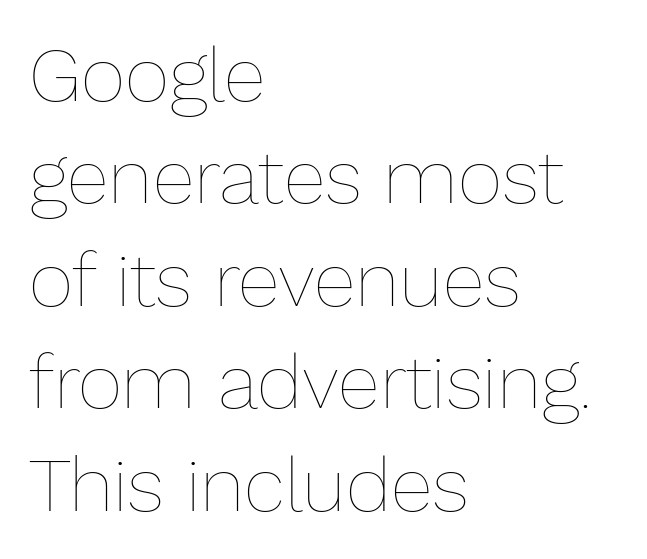
The area under the type is left untouched. Stroke thickness stays within the range of a standard reading face or lighter. The typography opts for an upright posture over an oblique one. Regular leading. There is no visible air inserted between adjacent glyphs.
